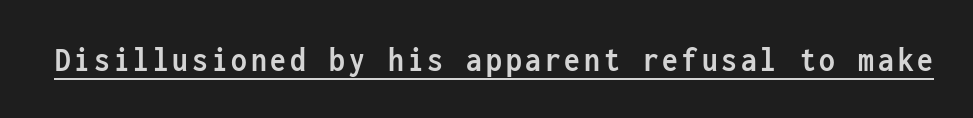
Q: Is the text bold? A: Yes.
Q: Is the text italic (slanted)? A: No, it is upright.
Q: Is the typeface a serif or a sans-serif typeface? A: Sans-serif.
Q: Is the text underlined? A: Yes.
Q: Width (condensed, normal, or wide)? A: Condensed.
Q: Stroke contrast? A: Low.
Q: x-height? A: Medium.
Q: Monospaced? A: Yes.
